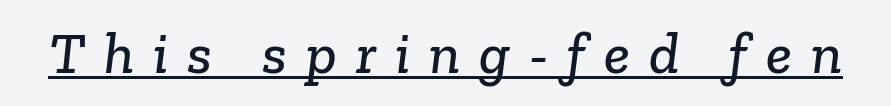
Q: Is the typeface a serif or a sans-serif typeface? A: Serif.
Q: Is the text underlined? A: Yes.
Q: Is the spacing between letters normal or unusually wide? A: Unusually wide.
Q: Width (condensed, normal, or wide)? A: Normal.
Q: Stroke contrast? A: Low.
Q: x-height? A: Medium.
Q: Monospaced? A: No.
